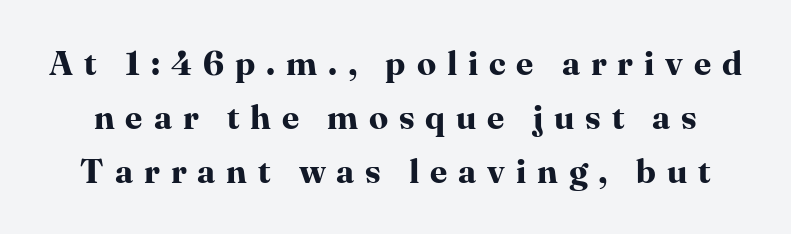
{"serif": "yes", "italic": "no", "bold": "yes", "weight": "bold", "width": "normal", "stroke_contrast": "high", "x_height": "medium", "monospaced": "no", "underline": "no", "line_spacing": "normal", "line_spacing_ratio": 1.59, "letter_spacing": "wide", "letter_spacing_em": 0.32, "glyph_px": 34}
